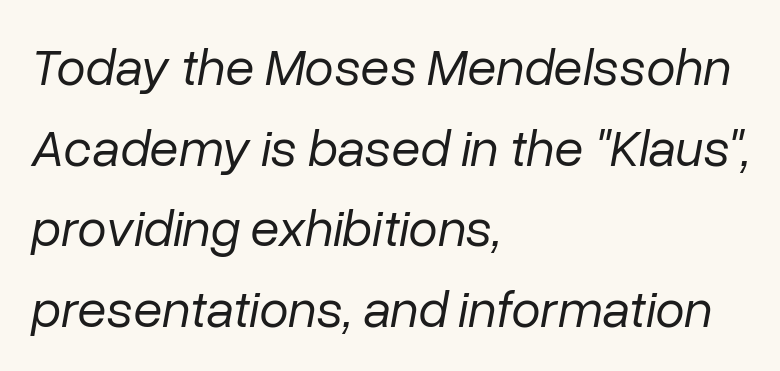
{"italic": "yes", "lean": "right", "slant_degrees": 10, "bold": "no", "weight": "regular", "width": "normal", "stroke_contrast": "low", "x_height": "medium", "monospaced": "no", "underline": "no", "align": "left", "line_spacing": "normal", "line_spacing_ratio": 1.52, "letter_spacing": "normal", "letter_spacing_em": 0.0, "glyph_px": 53}
